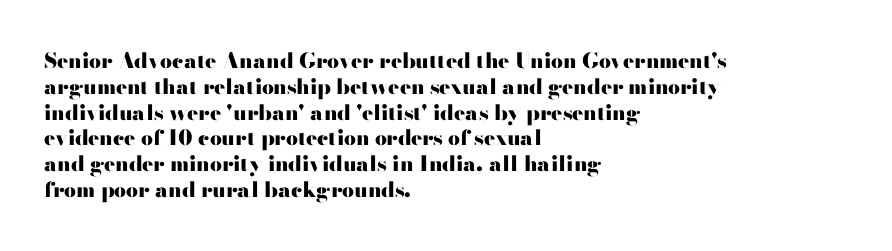
The letters stand upright; this is a roman face. Every row of glyphs begins at an identical x-position on the left. Between one letter and the next there's only the usual sliver of space. Caption: bold face, heavy strokes.
